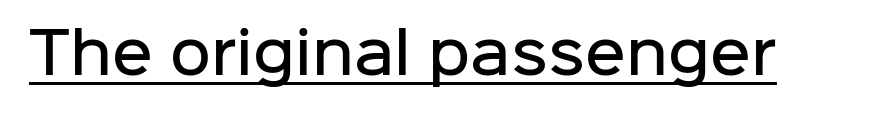
The image shows 56 px semibold sans-serif type, upright; set normal letter spacing, underlined; low stroke contrast and a medium x-height.
